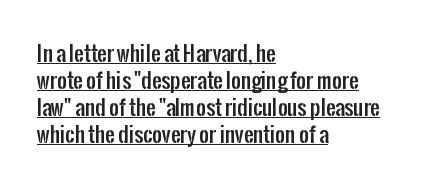
{"italic": "no", "underline": "yes", "align": "left", "line_spacing": "normal", "line_spacing_ratio": 1.28, "letter_spacing": "normal", "letter_spacing_em": 0.0, "glyph_px": 21}
